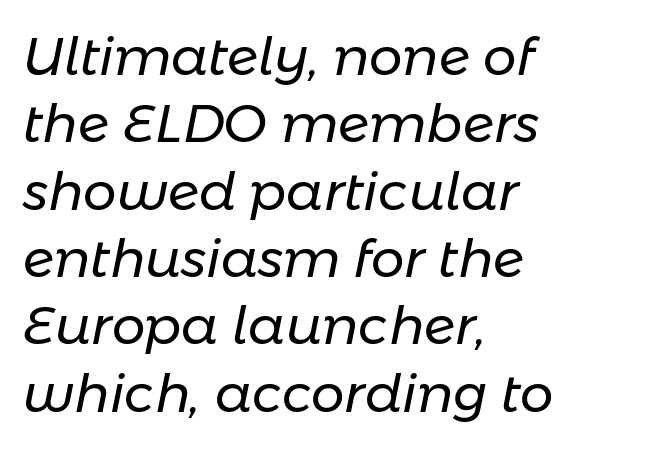
Q: Is the text bold? A: No.
Q: Is the text italic (slanted)? A: Yes, it leans right by about 11 degrees.
Q: Is the text underlined? A: No.
Q: How is the paragraph aligned? A: Left-aligned.
Q: Is the spacing between letters normal or unusually wide? A: Normal.
Q: Is the spacing between lines tight, normal or loose? A: Normal.
Q: Width (condensed, normal, or wide)? A: Normal.
Q: Stroke contrast? A: Low.
Q: x-height? A: Medium.
Q: Monospaced? A: No.
